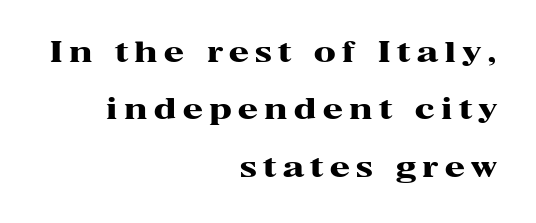
{"serif": "yes", "italic": "no", "bold": "yes", "weight": "heavy", "width": "wide", "stroke_contrast": "high", "x_height": "medium", "monospaced": "no", "underline": "no", "align": "right", "line_spacing": "loose", "line_spacing_ratio": 1.98, "letter_spacing": "wide", "letter_spacing_em": 0.23, "glyph_px": 29}
